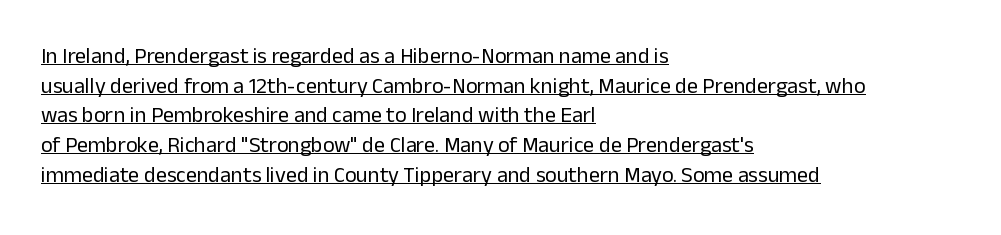
The image shows 22 px text type, upright; set left-aligned, normal line spacing (1.35x), normal letter spacing, underlined.
